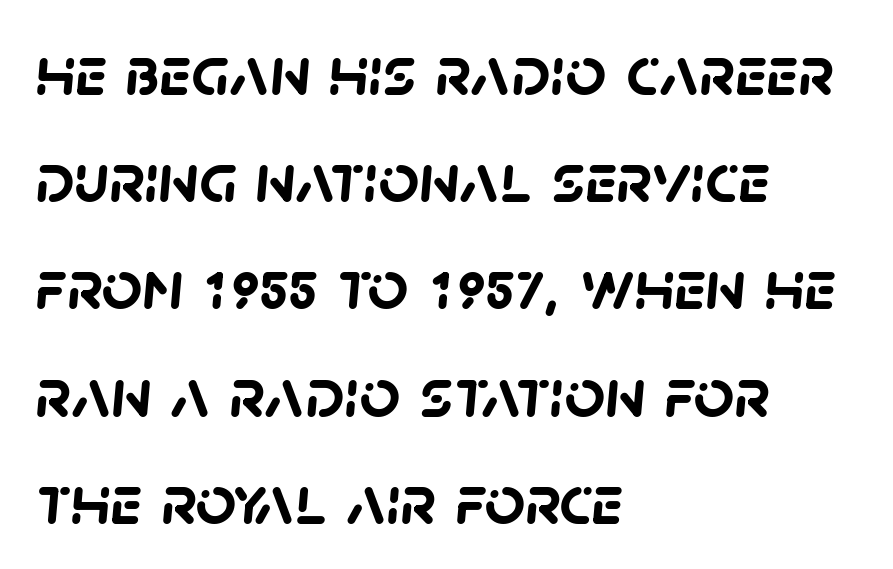
{"serif": "no", "bold": "yes", "weight": "semibold", "width": "normal", "stroke_contrast": "low", "x_height": "large", "monospaced": "no", "underline": "no", "align": "left", "line_spacing": "normal", "line_spacing_ratio": 1.51, "letter_spacing": "normal", "letter_spacing_em": 0.0, "glyph_px": 71}
